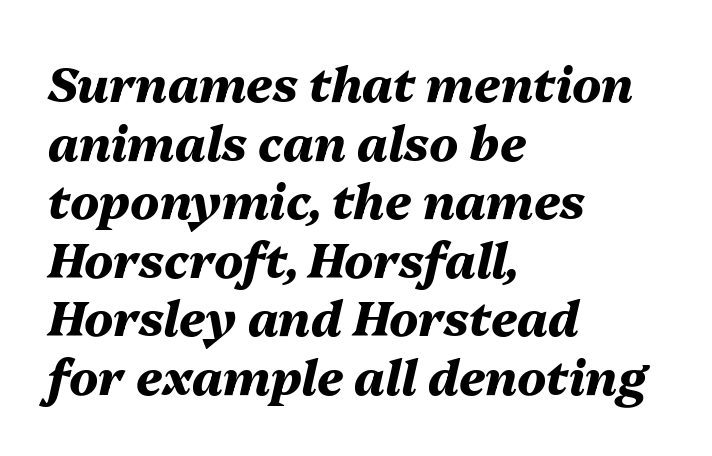
The image shows 48 px heavy type, italic (leaning right); set left-aligned, line spacing 1.22x, normal letter spacing, not underlined; medium stroke contrast and a medium x-height.
